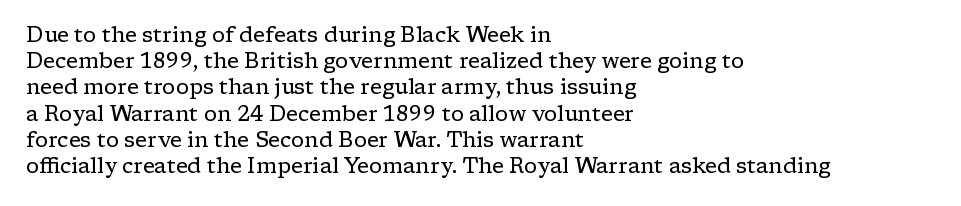
{"italic": "no", "bold": "no", "underline": "no", "align": "left", "line_spacing": "normal", "line_spacing_ratio": 1.25, "letter_spacing": "normal", "letter_spacing_em": 0.0, "glyph_px": 21}
